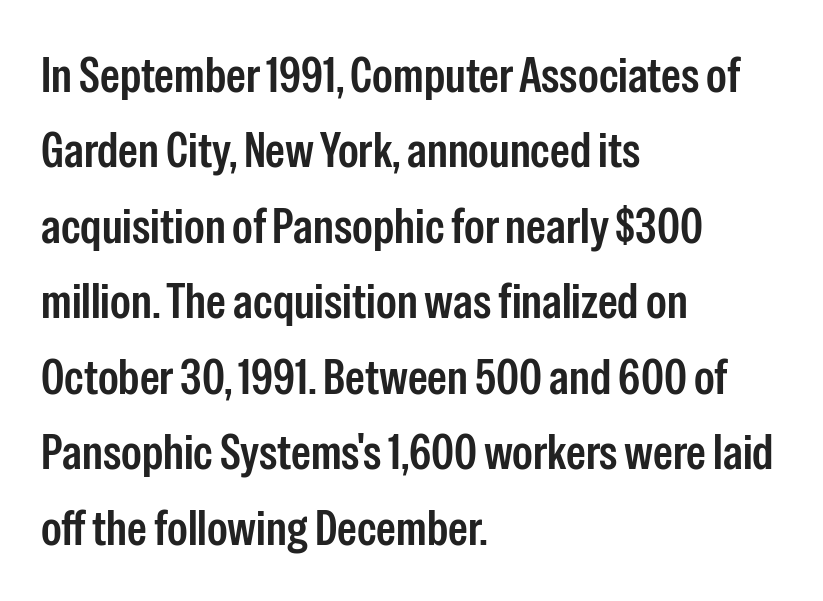
{"serif": "no", "italic": "no", "bold": "semi", "weight": "semibold", "width": "condensed", "stroke_contrast": "low", "x_height": "medium", "monospaced": "no", "underline": "no", "align": "left", "line_spacing": "normal", "line_spacing_ratio": 1.51, "letter_spacing": "normal", "letter_spacing_em": 0.0, "glyph_px": 50}
